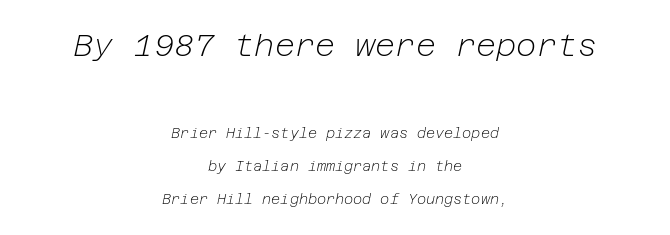
Q: Is the text bold? A: No.
Q: Is the text italic (slanted)? A: Yes, it leans right by about 12 degrees.
Q: Is the text underlined? A: No.
Q: How is the paragraph aligned? A: Centered.
Q: Is the spacing between letters normal or unusually wide? A: Normal.
Q: Is the spacing between lines tight, normal or loose? A: Loose.
Q: Which block of text is set in a larger size, the first (top) or the second (bottom)? A: The first (top) one.
Q: Width (condensed, normal, or wide)? A: Normal.
Q: Stroke contrast? A: Low.
Q: x-height? A: Medium.
